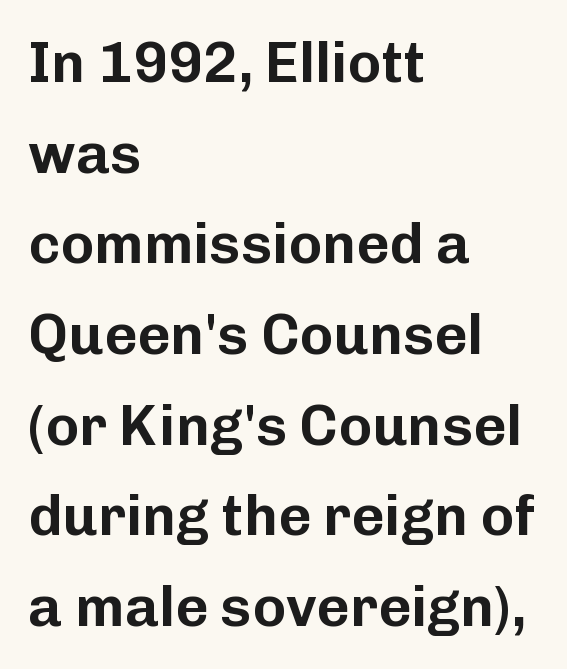
{"serif": "no", "italic": "no", "width": "normal", "stroke_contrast": "low", "x_height": "medium", "monospaced": "no", "underline": "no", "align": "left", "line_spacing": "normal", "line_spacing_ratio": 1.59, "letter_spacing": "normal", "letter_spacing_em": 0.0, "glyph_px": 57}
